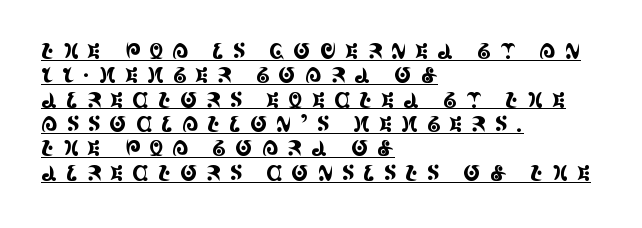
Q: Is the text italic (slanted)? A: No, it is upright.
Q: Is the text underlined? A: Yes.
Q: How is the paragraph aligned? A: Left-aligned.
Q: Is the spacing between letters normal or unusually wide? A: Unusually wide.
